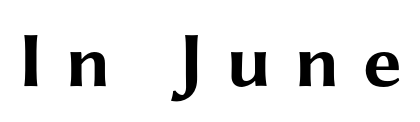
Q: Is the text bold? A: Yes.
Q: Is the text italic (slanted)? A: No, it is upright.
Q: Is the typeface a serif or a sans-serif typeface? A: Sans-serif.
Q: Is the text underlined? A: No.
Q: Is the spacing between letters normal or unusually wide? A: Unusually wide.
Q: Width (condensed, normal, or wide)? A: Wide.
Q: Stroke contrast? A: Medium.
Q: x-height? A: Medium.
Q: Monospaced? A: No.
